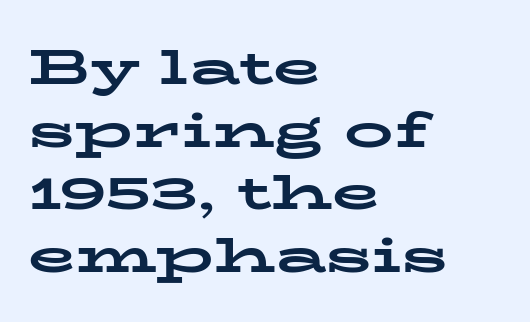
Q: Is the text bold? A: Yes.
Q: Is the text italic (slanted)? A: No, it is upright.
Q: Is the typeface a serif or a sans-serif typeface? A: Serif.
Q: Is the text underlined? A: No.
Q: How is the paragraph aligned? A: Left-aligned.
Q: Is the spacing between letters normal or unusually wide? A: Normal.
Q: Is the spacing between lines tight, normal or loose? A: Normal.
Q: Width (condensed, normal, or wide)? A: Wide.
Q: Stroke contrast? A: Low.
Q: x-height? A: Medium.
Q: Monospaced? A: No.
